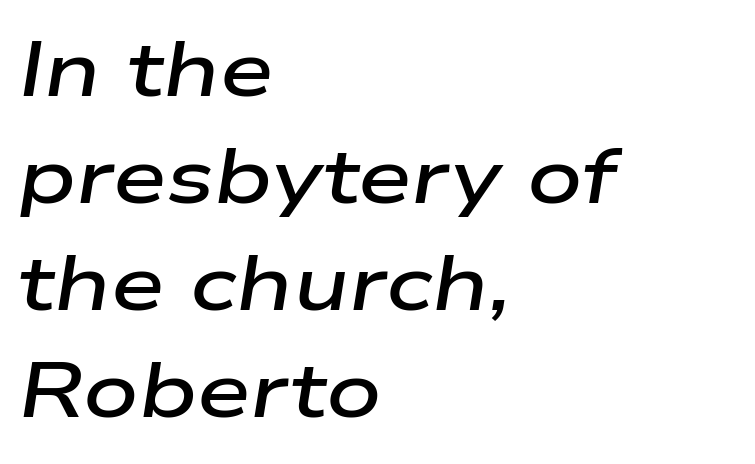
{"italic": "yes", "lean": "right", "slant_degrees": 9, "bold": "semi", "weight": "semibold", "width": "wide", "stroke_contrast": "low", "x_height": "medium", "monospaced": "no", "underline": "no", "align": "left", "line_spacing": "normal", "line_spacing_ratio": 1.39, "letter_spacing": "normal", "letter_spacing_em": 0.0, "glyph_px": 77}
